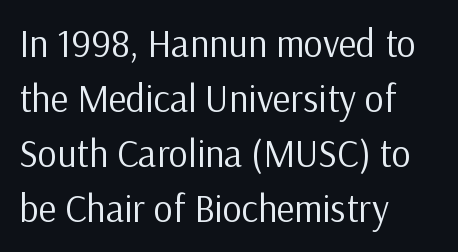
The image shows 38 px regular-weight sans-serif type, upright; set left-aligned, normal line spacing (1.45x), normal letter spacing, not underlined; low stroke contrast and a medium x-height.
